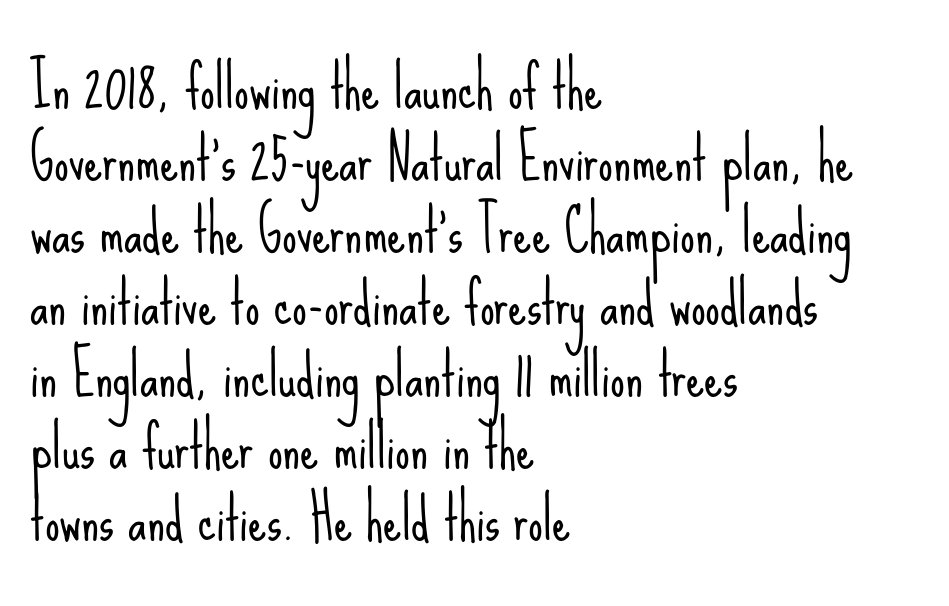
The image shows 58 px light, condensed sans-serif type, upright; set left-aligned, line spacing 1.24x, normal letter spacing, not underlined; low stroke contrast and a small x-height.
